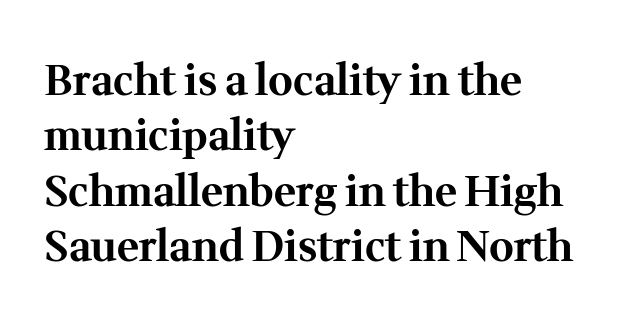
This rendering features lettering with no underline. This sample is left-justified, so line endings fall wherever the words run out. These lines are rendered in a variable-pitch font. Old-style or modern, the face here clearly has serifs. A normal amount of white space separates one row of letters from the next.
